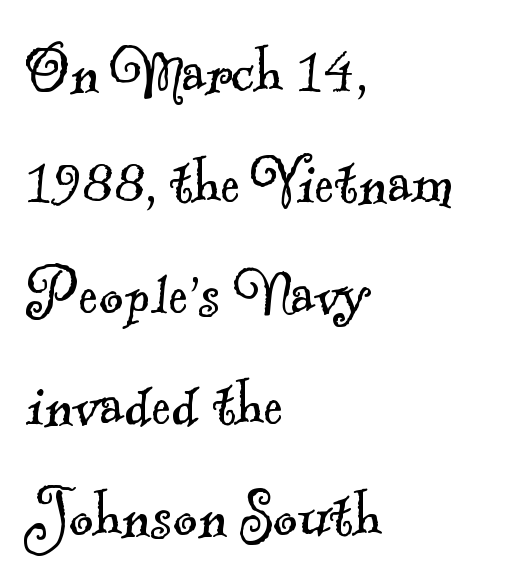
The image shows 74 px light serif type; set left-aligned, normal line spacing (1.5x), normal letter spacing, not underlined; a small x-height.
